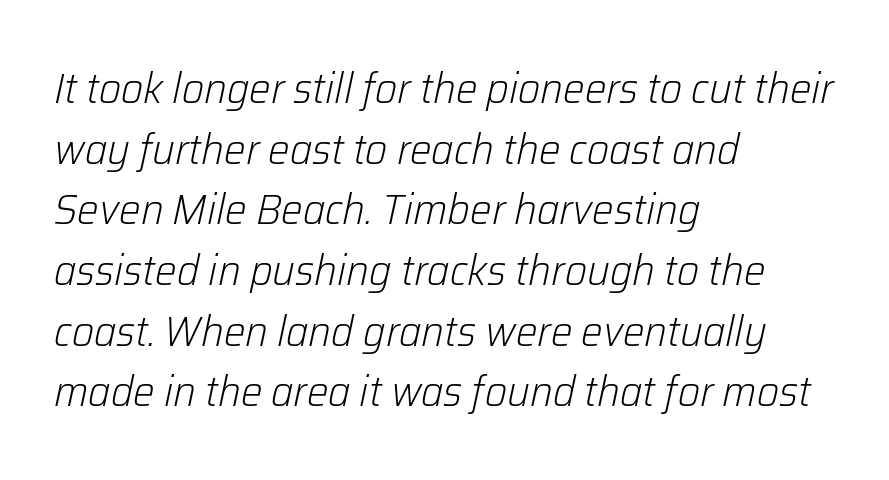
Short and long lines alike share a common starting point at left. Beneath every word, the page is bare. A light-to-regular cut is what we see here. Looking at the ascenders, they clearly lean.
